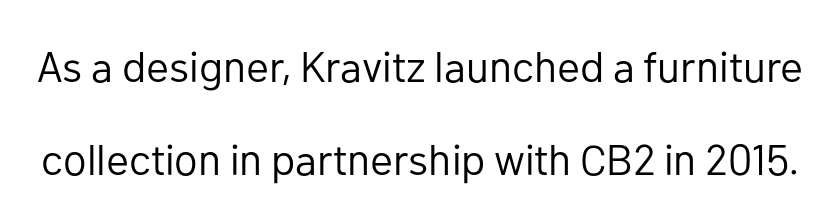
The image shows 43 px regular-weight sans-serif type, upright; set loose line spacing (2.17x), normal letter spacing, not underlined; low stroke contrast and a medium x-height.
